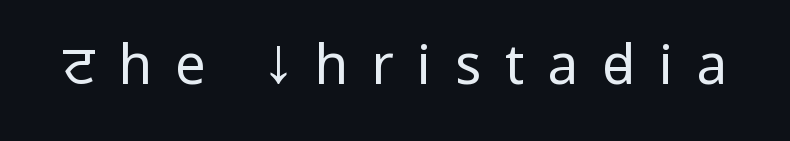
Q: Is the text bold? A: No.
Q: Is the text italic (slanted)? A: No, it is upright.
Q: Is the typeface a serif or a sans-serif typeface? A: Sans-serif.
Q: Is the text underlined? A: No.
Q: Is the spacing between letters normal or unusually wide? A: Unusually wide.
Q: Width (condensed, normal, or wide)? A: Condensed.
Q: Stroke contrast? A: Low.
Q: x-height? A: Large.
Q: Monospaced? A: No.
